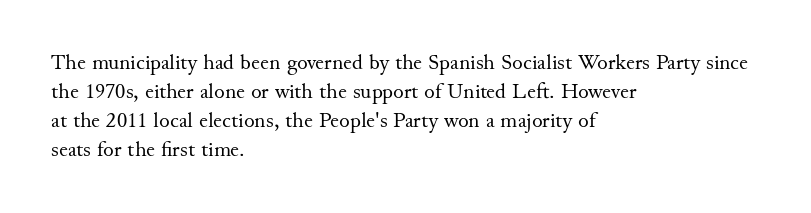
{"italic": "no", "bold": "no", "underline": "no", "align": "left", "line_spacing": "normal", "line_spacing_ratio": 1.32, "letter_spacing": "normal", "letter_spacing_em": 0.0, "glyph_px": 22}
